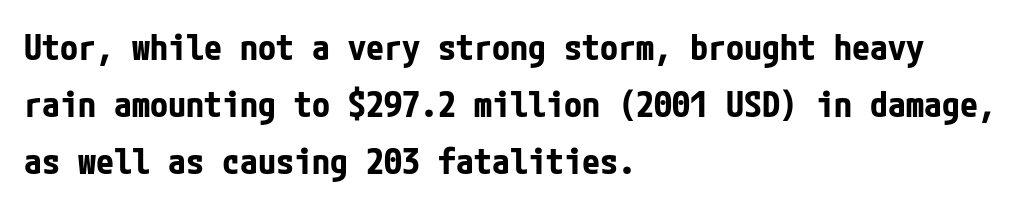
{"serif": "no", "italic": "no", "bold": "yes", "weight": "bold", "width": "condensed", "stroke_contrast": "low", "x_height": "medium", "underline": "no", "align": "left", "line_spacing": "normal", "line_spacing_ratio": 1.59, "letter_spacing": "normal", "letter_spacing_em": 0.0, "glyph_px": 36}
